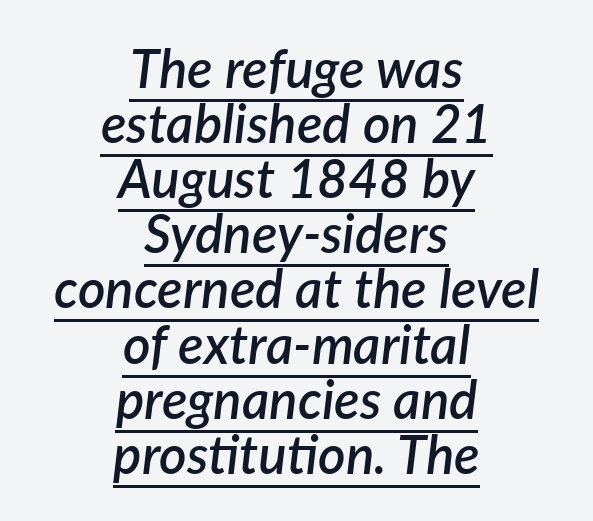
Q: Is the text bold? A: Semi-bold.
Q: Is the text italic (slanted)? A: Yes, it leans right by about 7 degrees.
Q: Is the text underlined? A: Yes.
Q: How is the paragraph aligned? A: Centered.
Q: Is the spacing between letters normal or unusually wide? A: Normal.
Q: Is the spacing between lines tight, normal or loose? A: Tight.
Q: Width (condensed, normal, or wide)? A: Normal.
Q: Stroke contrast? A: Low.
Q: x-height? A: Medium.
Q: Monospaced? A: No.
